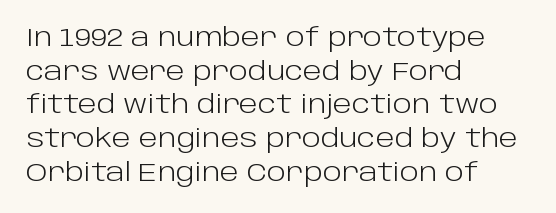
{"italic": "no", "bold": "no", "underline": "no", "align": "left", "line_spacing": "normal", "line_spacing_ratio": 1.35, "letter_spacing": "normal", "letter_spacing_em": 0.0, "glyph_px": 25}
